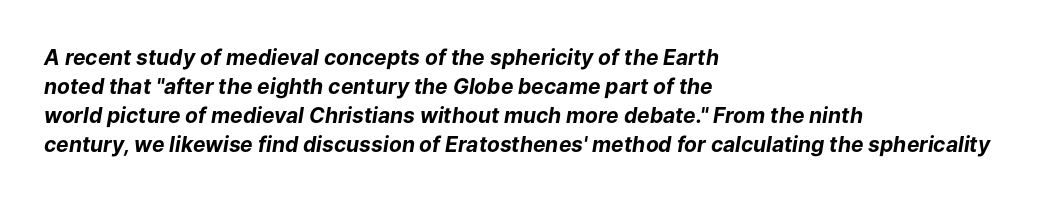
The image shows 21 px bold type, italic (leaning right); set left-aligned, normal line spacing (1.38x), normal letter spacing, not underlined.
